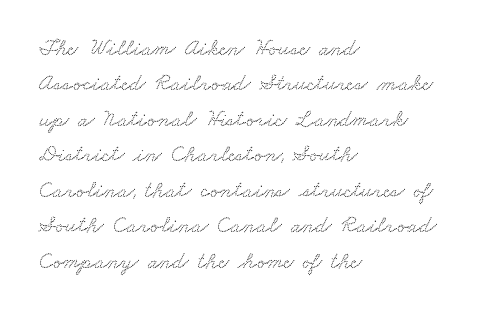
Q: Is the text underlined? A: No.
Q: How is the paragraph aligned? A: Left-aligned.
Q: Is the spacing between letters normal or unusually wide? A: Normal.
Q: Is the spacing between lines tight, normal or loose? A: Normal.
